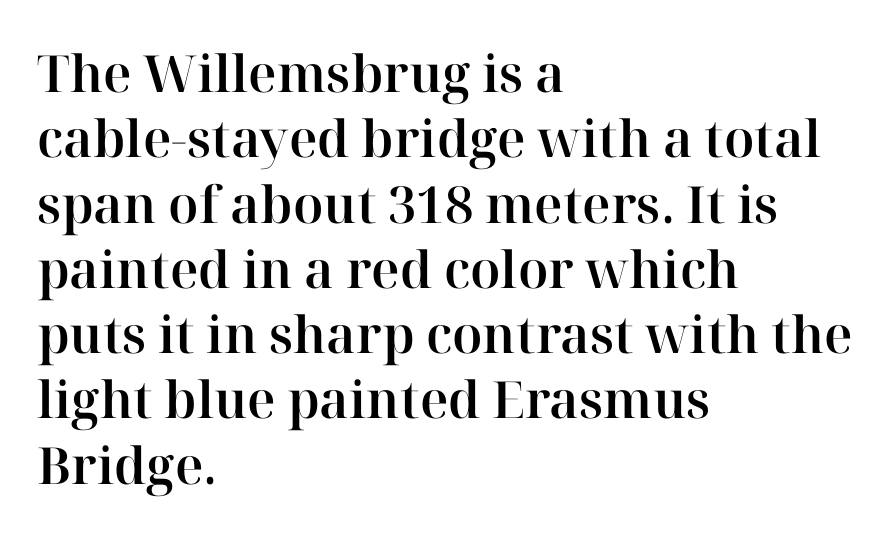
What's the leading like? Ordinary, nothing unusual. Reading down the block, your eye returns to a fixed left position each line. The specimen reads as upright at a glance. Letterform terminals end in serifs throughout the passage.
